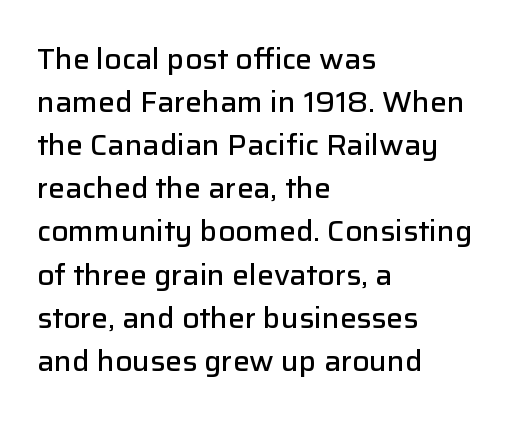
The image shows 28 px semibold sans-serif type, upright; set left-aligned, normal line spacing (1.54x), normal letter spacing, not underlined; low stroke contrast and a medium x-height.
